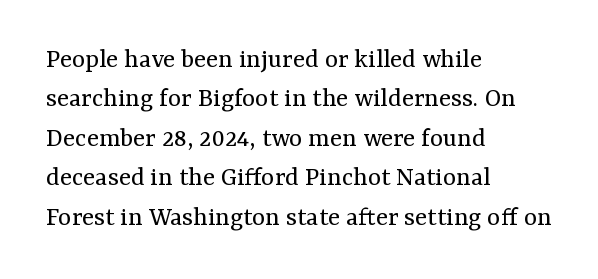
Q: Is the text bold? A: No.
Q: Is the text italic (slanted)? A: No, it is upright.
Q: Is the typeface a serif or a sans-serif typeface? A: Serif.
Q: Is the text underlined? A: No.
Q: How is the paragraph aligned? A: Left-aligned.
Q: Is the spacing between letters normal or unusually wide? A: Normal.
Q: Is the spacing between lines tight, normal or loose? A: Normal.
Q: Width (condensed, normal, or wide)? A: Normal.
Q: Stroke contrast? A: Medium.
Q: x-height? A: Medium.
Q: Monospaced? A: No.
